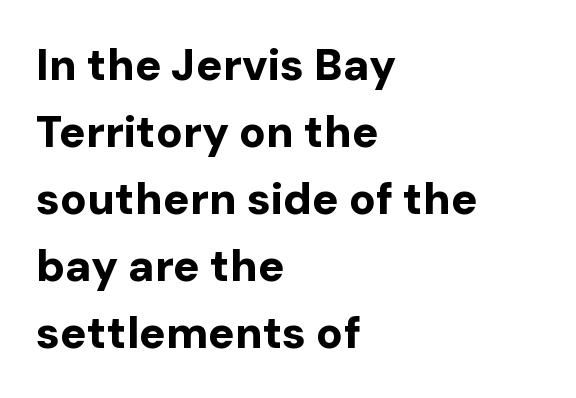
Q: Is the text bold? A: Yes.
Q: Is the text italic (slanted)? A: No, it is upright.
Q: Is the typeface a serif or a sans-serif typeface? A: Sans-serif.
Q: Is the text underlined? A: No.
Q: How is the paragraph aligned? A: Left-aligned.
Q: Is the spacing between letters normal or unusually wide? A: Normal.
Q: Is the spacing between lines tight, normal or loose? A: Normal.
Q: Width (condensed, normal, or wide)? A: Normal.
Q: Stroke contrast? A: Low.
Q: x-height? A: Medium.
Q: Monospaced? A: No.
